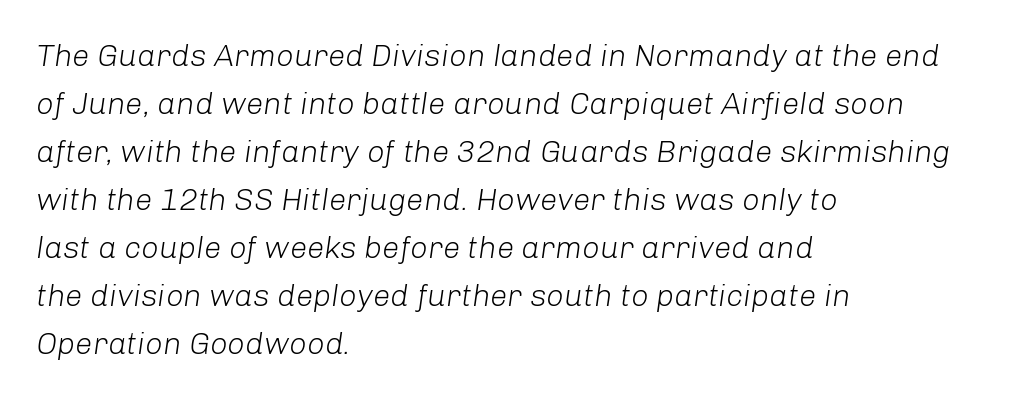
{"italic": "yes", "lean": "right", "slant_degrees": 8, "bold": "no", "weight": "light", "width": "normal", "stroke_contrast": "low", "x_height": "medium", "monospaced": "no", "underline": "no", "align": "left", "line_spacing": "normal", "line_spacing_ratio": 1.55, "letter_spacing": "normal", "letter_spacing_em": 0.0, "glyph_px": 31}
